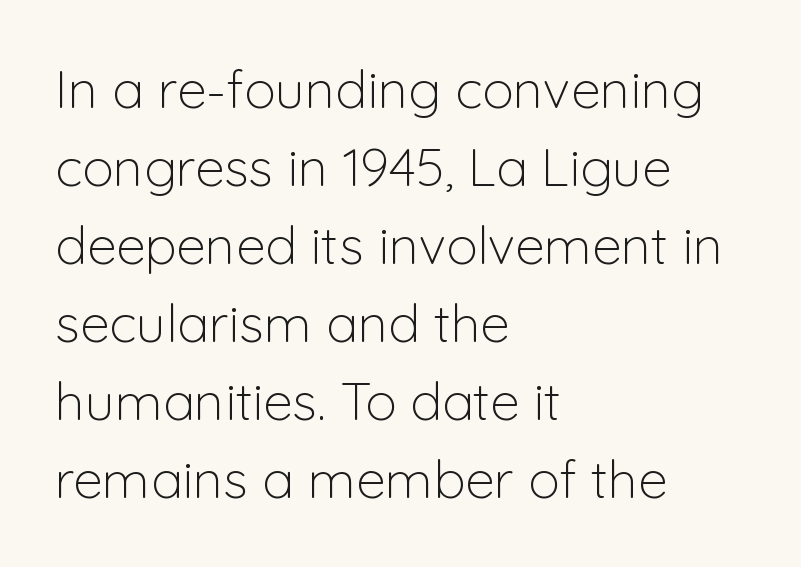
Note the varied advance widths — an 'i' is clearly narrower than an 'm'. The weight would be labelled regular, book, light, or lighter still. Horizontal alignment here is leftward, the default for most running prose. Underlining? Definitely not there. Compared with typical body copy, the letter spacing here is the same. The lettering stays uniformly vertical, giving the passage a roman look.
